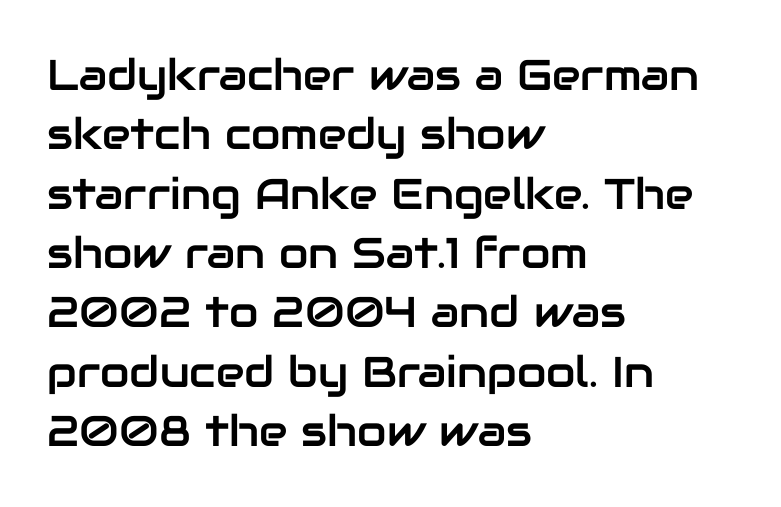
{"serif": "no", "italic": "no", "width": "normal", "stroke_contrast": "low", "x_height": "medium", "monospaced": "no", "underline": "no", "align": "left", "line_spacing": "normal", "line_spacing_ratio": 1.38, "letter_spacing": "normal", "letter_spacing_em": 0.0, "glyph_px": 43}
